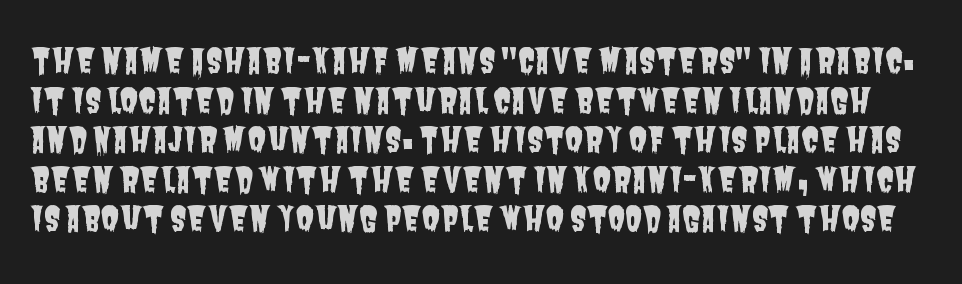
{"serif": "no", "width": "condensed", "stroke_contrast": "low", "x_height": "large", "monospaced": "no", "underline": "no", "line_spacing_ratio": 1.2, "letter_spacing": "normal", "letter_spacing_em": 0.0, "glyph_px": 33}
